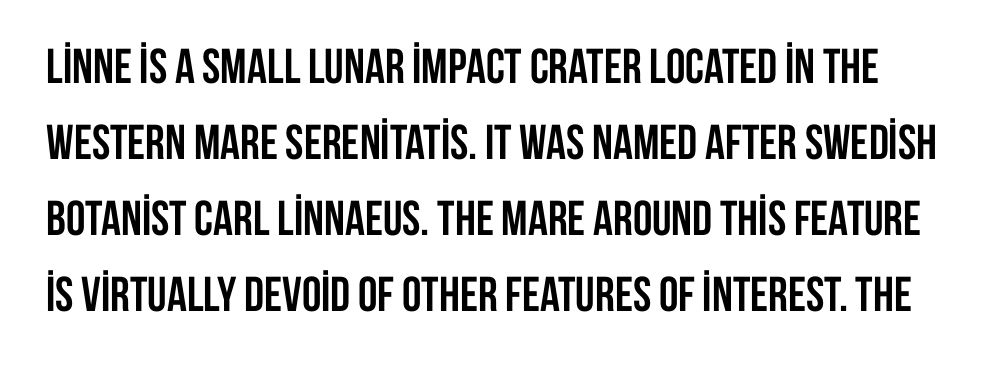
{"serif": "no", "italic": "no", "bold": "yes", "weight": "semibold", "width": "condensed", "stroke_contrast": "low", "x_height": "large", "monospaced": "no", "underline": "no", "line_spacing": "normal", "line_spacing_ratio": 1.55, "letter_spacing": "normal", "letter_spacing_em": 0.0, "glyph_px": 49}
